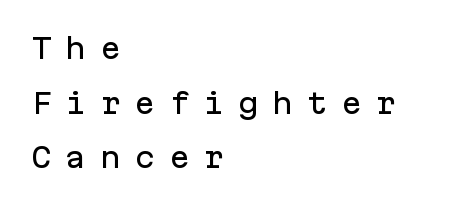
The image shows 28 px sans-serif type, upright, monospaced; set left-aligned, loose line spacing (1.95x), unusually wide letter spacing (+0.48 em), not underlined; low stroke contrast and a medium x-height.
